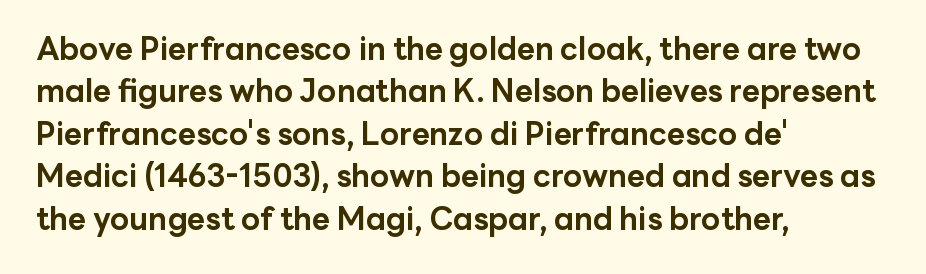
{"serif": "no", "italic": "no", "bold": "yes", "weight": "bold", "width": "normal", "stroke_contrast": "low", "x_height": "medium", "monospaced": "no", "underline": "no", "align": "left", "line_spacing": "normal", "line_spacing_ratio": 1.37, "letter_spacing": "normal", "letter_spacing_em": 0.0, "glyph_px": 31}
